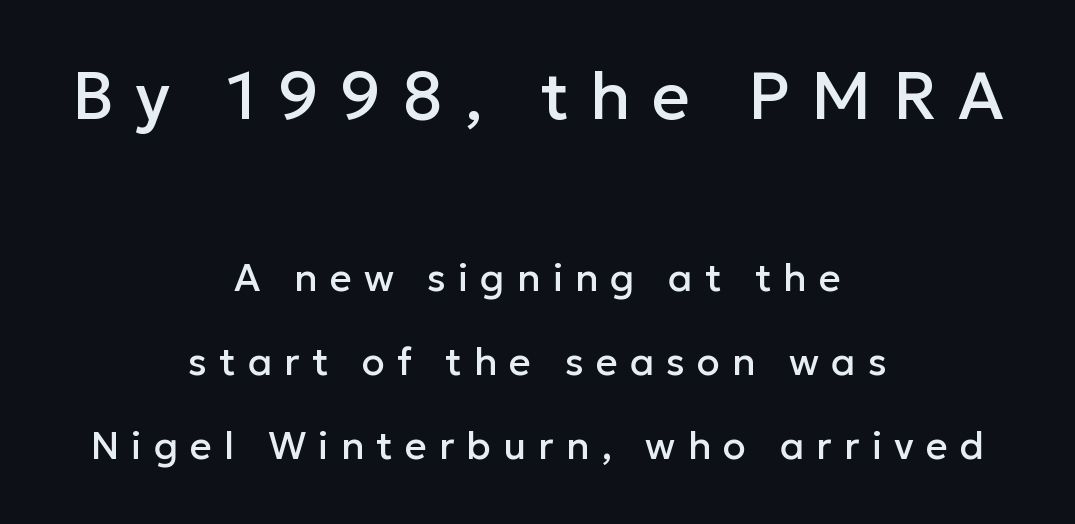
The image shows 66 px sans-serif type, upright; set centered, loose line spacing (2.21x), unusually wide letter spacing (+0.32 em), not underlined; the first (top) block is 1.74x larger; low stroke contrast and a medium x-height.
